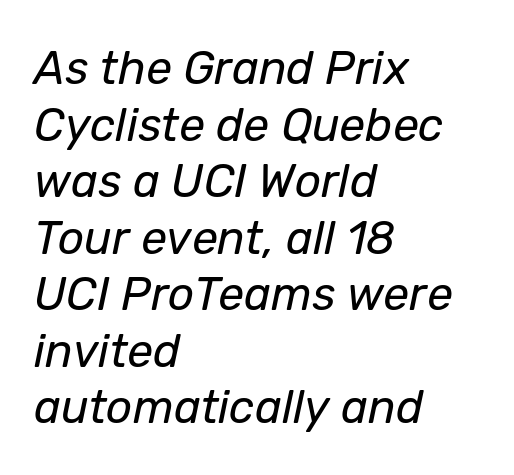
The image shows 46 px regular-weight type, italic (leaning right); set left-aligned, line spacing 1.23x, normal letter spacing, not underlined; low stroke contrast and a medium x-height.
